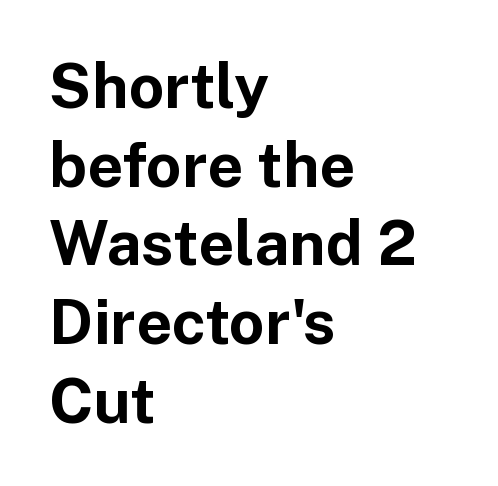
The image shows 62 px bold sans-serif type, upright; set left-aligned, normal line spacing (1.27x), normal letter spacing, not underlined; low stroke contrast and a medium x-height.
